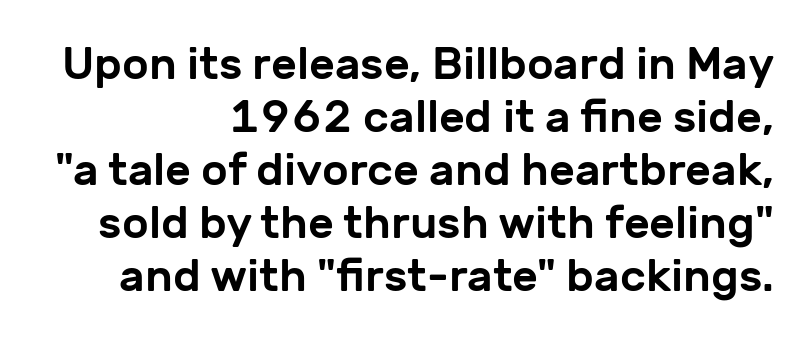
{"serif": "no", "italic": "no", "width": "normal", "stroke_contrast": "low", "x_height": "medium", "monospaced": "no", "underline": "no", "align": "right", "line_spacing_ratio": 1.18, "letter_spacing": "normal", "letter_spacing_em": 0.0, "glyph_px": 45}
